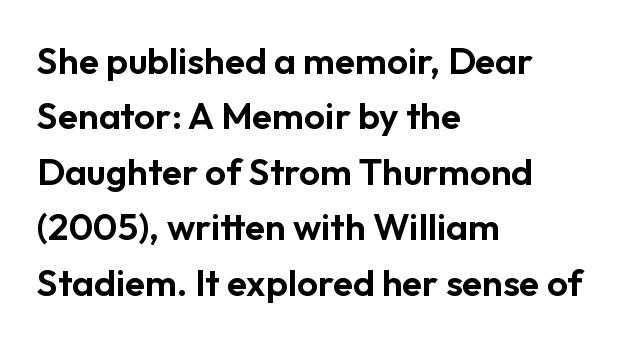
Q: Is the text italic (slanted)? A: No, it is upright.
Q: Is the typeface a serif or a sans-serif typeface? A: Sans-serif.
Q: Is the text underlined? A: No.
Q: How is the paragraph aligned? A: Left-aligned.
Q: Is the spacing between letters normal or unusually wide? A: Normal.
Q: Is the spacing between lines tight, normal or loose? A: Normal.
Q: Width (condensed, normal, or wide)? A: Normal.
Q: Stroke contrast? A: Low.
Q: x-height? A: Medium.
Q: Monospaced? A: No.
